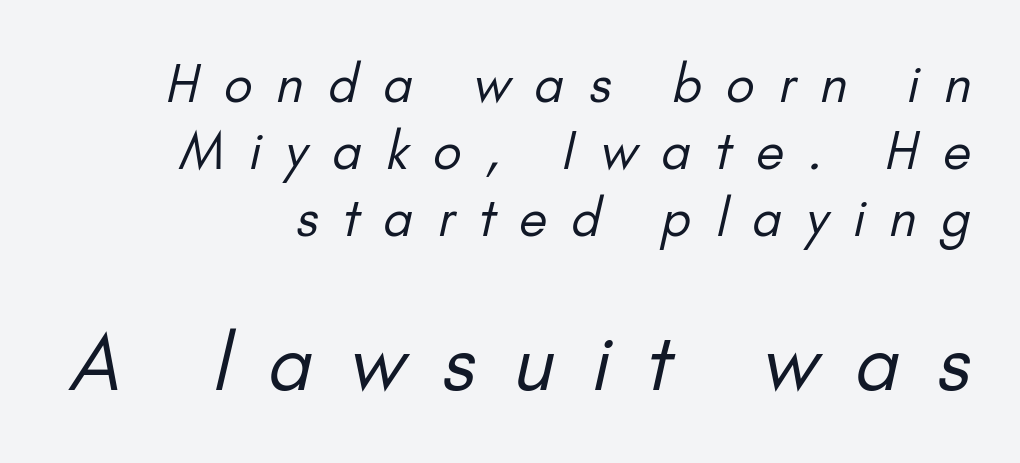
{"serif": "no", "bold": "no", "weight": "regular", "width": "normal", "stroke_contrast": "low", "x_height": "small", "monospaced": "no", "underline": "no", "align": "right", "line_spacing": "normal", "line_spacing_ratio": 1.31, "letter_spacing": "wide", "letter_spacing_em": 0.48, "larger_block": "second", "size_ratio": 1.51, "glyph_px": 77}
